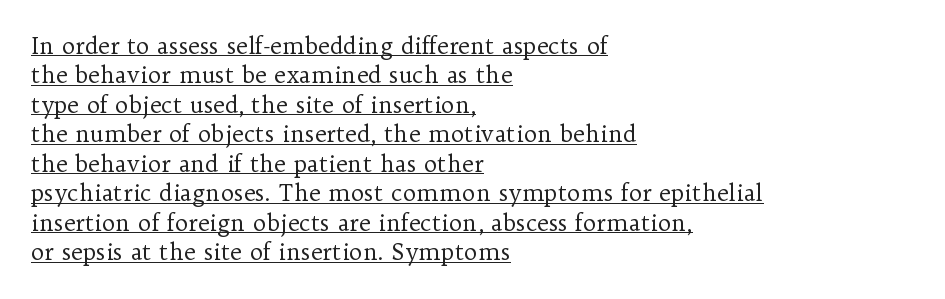
Q: Is the text bold? A: No.
Q: Is the text italic (slanted)? A: No, it is upright.
Q: Is the text underlined? A: Yes.
Q: How is the paragraph aligned? A: Left-aligned.
Q: Is the spacing between letters normal or unusually wide? A: Normal.
Q: Is the spacing between lines tight, normal or loose? A: Normal.
